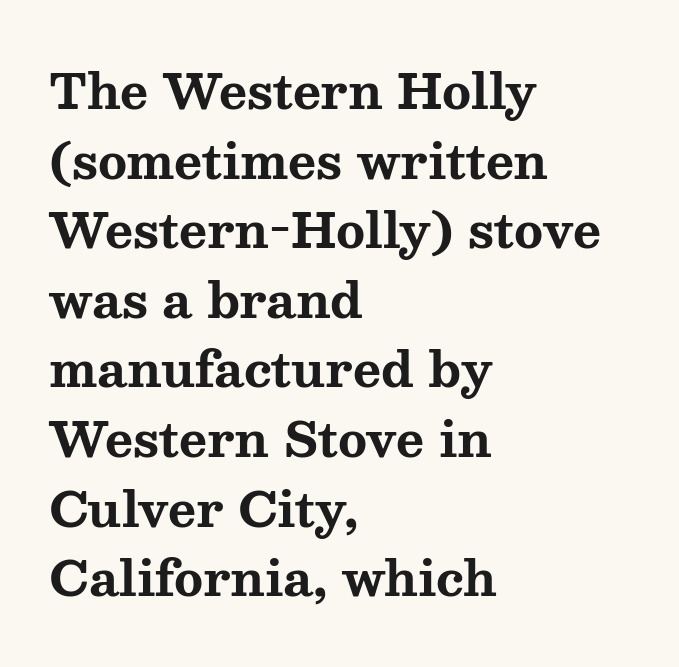
The image shows 48 px bold, wide serif type, upright; set left-aligned, normal line spacing (1.45x), normal letter spacing, not underlined; medium stroke contrast and a medium x-height.
